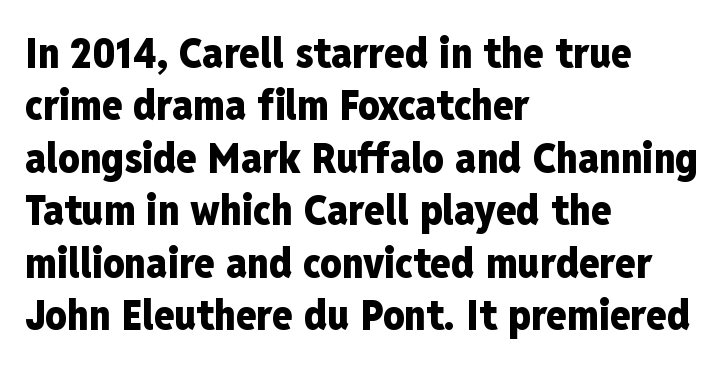
The image shows 42 px heavy, condensed sans-serif type, upright; set left-aligned, normal line spacing (1.25x), normal letter spacing, not underlined; low stroke contrast and a medium x-height.
